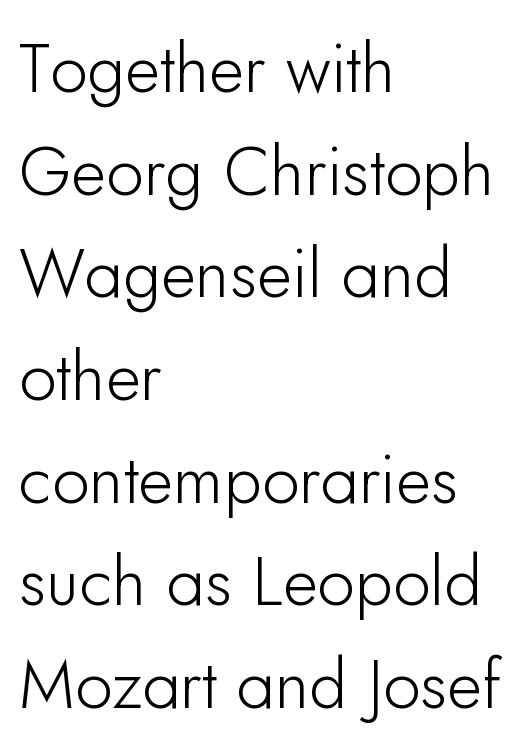
Tracking value appears to be zero — textbook default spacing. Quick note: interline space is typical. If you drew a line through each stem, it would be perfectly vertical. Font category for this specimen: sans-serif. Spacing verdict: proportional, widths tailored to each character. Check the space under the baseline: it is left empty.
